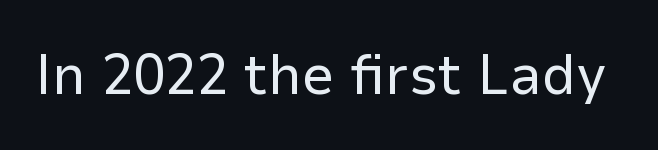
{"serif": "no", "italic": "no", "bold": "no", "weight": "regular", "width": "normal", "stroke_contrast": "low", "x_height": "medium", "monospaced": "no", "underline": "no", "letter_spacing": "normal", "letter_spacing_em": 0.0, "glyph_px": 58}
